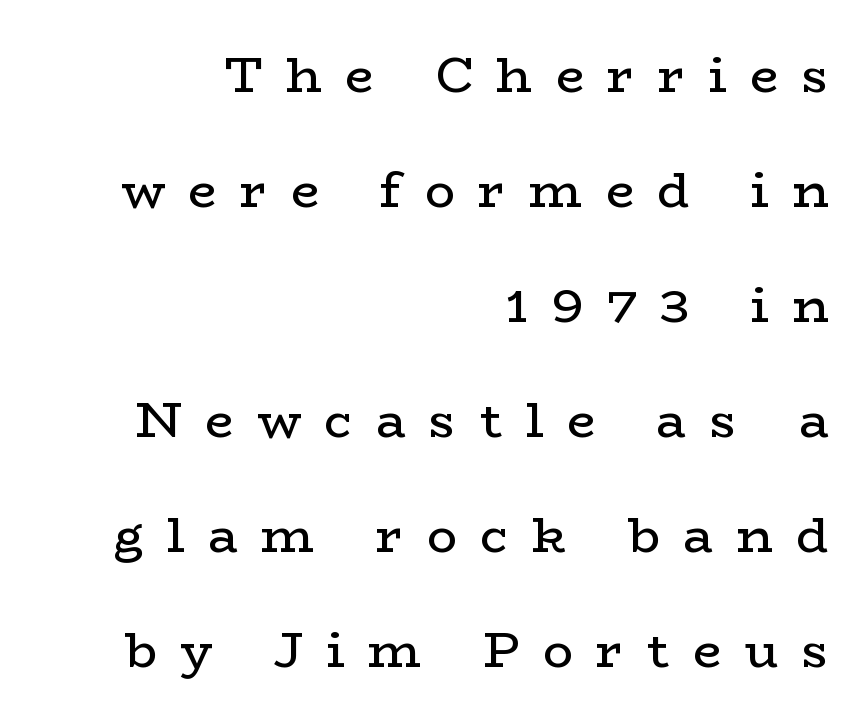
The image shows 50 px regular-weight, wide serif type, upright; set right-aligned, loose line spacing (2.3x), unusually wide letter spacing (+0.47 em), not underlined; low stroke contrast and a medium x-height.
